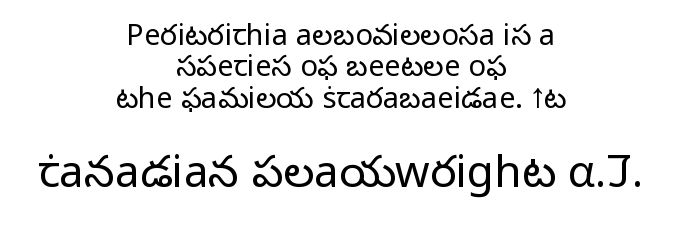
Tightly led — the rows are bunched. Words float on clear page, feet unadorned. Of the two passages, the one underneath uses the larger point size. The whitespace from short lines is split evenly between both sides. The type is set solid horizontally, with unmodified tracking. To sum up the face: it is a sans, with no serifs.
